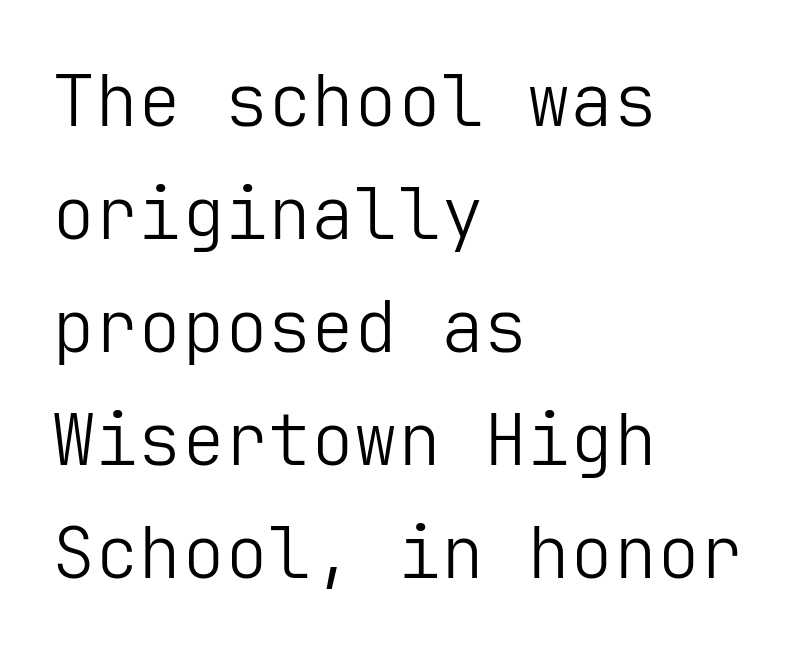
{"serif": "no", "italic": "no", "bold": "no", "weight": "light", "width": "normal", "stroke_contrast": "low", "x_height": "medium", "underline": "no", "align": "left", "line_spacing": "normal", "line_spacing_ratio": 1.57, "letter_spacing": "normal", "letter_spacing_em": 0.0, "glyph_px": 72}
